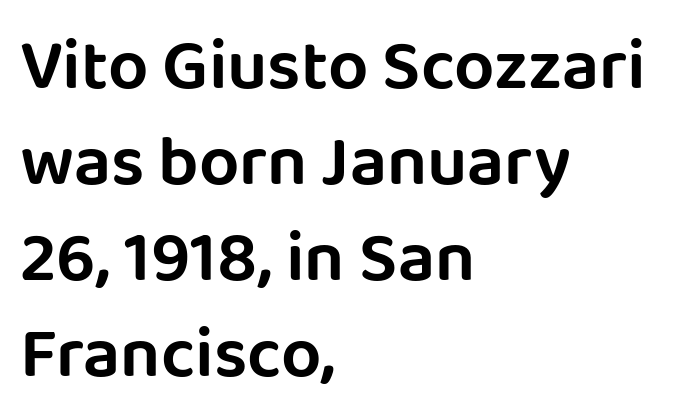
Q: Is the text italic (slanted)? A: No, it is upright.
Q: Is the typeface a serif or a sans-serif typeface? A: Sans-serif.
Q: Is the text underlined? A: No.
Q: How is the paragraph aligned? A: Left-aligned.
Q: Is the spacing between letters normal or unusually wide? A: Normal.
Q: Is the spacing between lines tight, normal or loose? A: Normal.
Q: Width (condensed, normal, or wide)? A: Normal.
Q: Stroke contrast? A: Low.
Q: x-height? A: Large.
Q: Monospaced? A: No.
